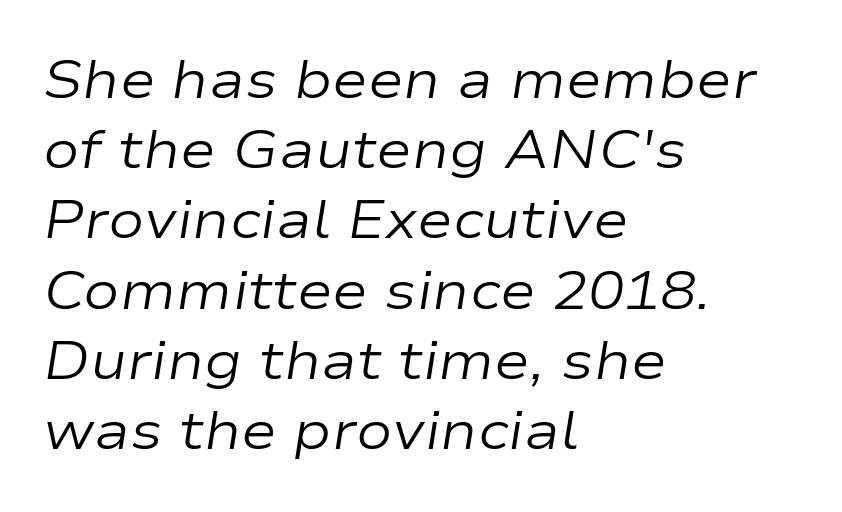
{"italic": "yes", "lean": "right", "slant_degrees": 9, "bold": "no", "weight": "regular", "width": "wide", "stroke_contrast": "low", "x_height": "medium", "monospaced": "no", "underline": "no", "align": "left", "line_spacing": "normal", "line_spacing_ratio": 1.3, "letter_spacing": "normal", "letter_spacing_em": 0.0, "glyph_px": 54}
